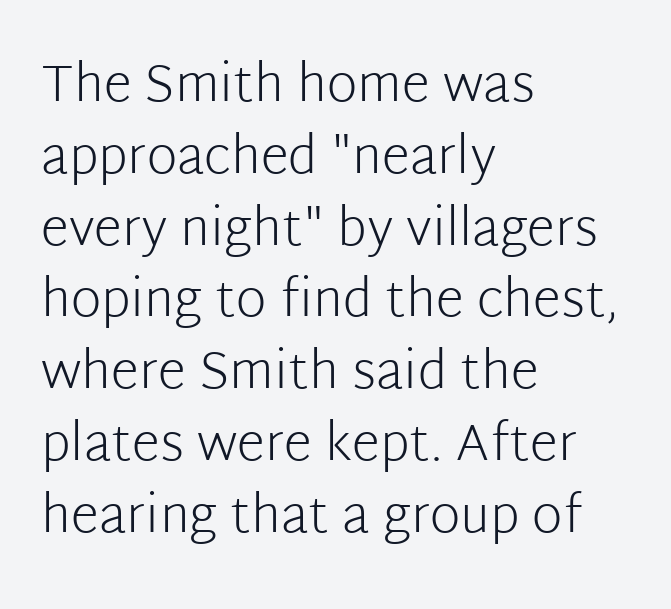
The image shows 52 px light sans-serif type, upright; set left-aligned, normal line spacing (1.38x), normal letter spacing, not underlined; low stroke contrast and a medium x-height.
